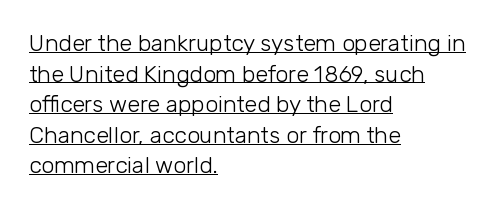
{"italic": "no", "bold": "no", "underline": "yes", "align": "left", "line_spacing": "normal", "line_spacing_ratio": 1.33, "letter_spacing": "normal", "letter_spacing_em": 0.0, "glyph_px": 23}
